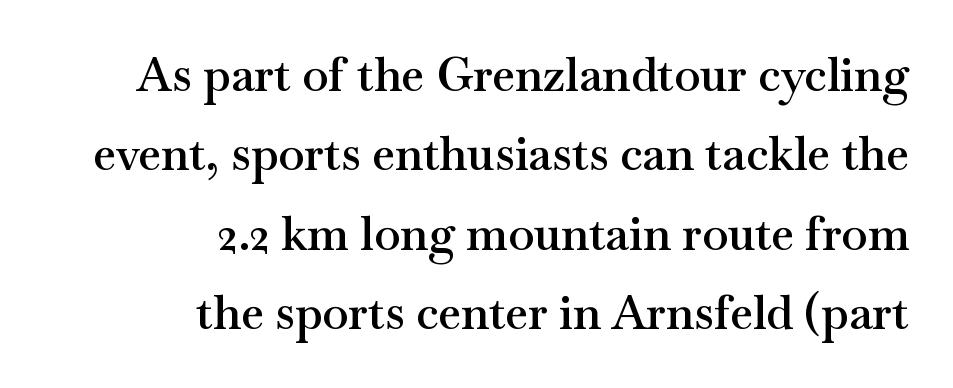
Q: Is the text bold? A: Semi-bold.
Q: Is the text italic (slanted)? A: No, it is upright.
Q: Is the typeface a serif or a sans-serif typeface? A: Serif.
Q: Is the text underlined? A: No.
Q: How is the paragraph aligned? A: Right-aligned.
Q: Is the spacing between letters normal or unusually wide? A: Normal.
Q: Is the spacing between lines tight, normal or loose? A: Normal.
Q: Width (condensed, normal, or wide)? A: Wide.
Q: Stroke contrast? A: Medium.
Q: x-height? A: Small.
Q: Monospaced? A: No.
